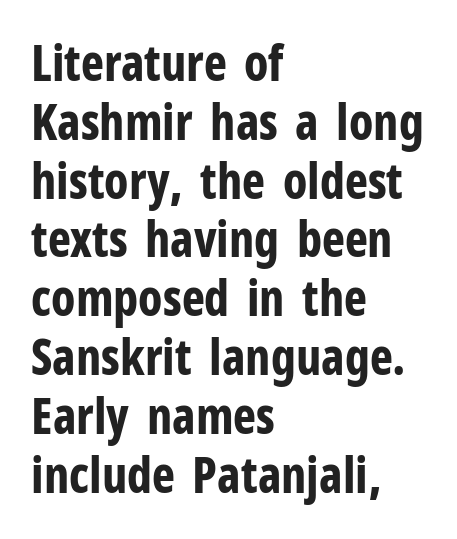
The rag falls on the right side of this text block. The typesetting leans heavy: a genuine bold. Each letter keeps its own natural width here, so spacing adapts to shape. Does the lettering tilt? It doesn't — this is upright. The glyphs are unaccompanied by any horizontal stroke below them. The line texture is even and compact thanks to regular tracking.
